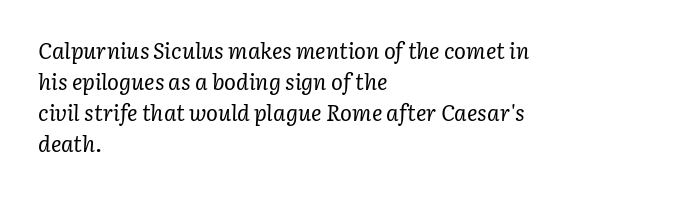
Q: Is the text bold? A: No.
Q: Is the text italic (slanted)? A: Yes, it leans right by about 3 degrees.
Q: Is the text underlined? A: No.
Q: How is the paragraph aligned? A: Left-aligned.
Q: Is the spacing between letters normal or unusually wide? A: Normal.
Q: Is the spacing between lines tight, normal or loose? A: Normal.
